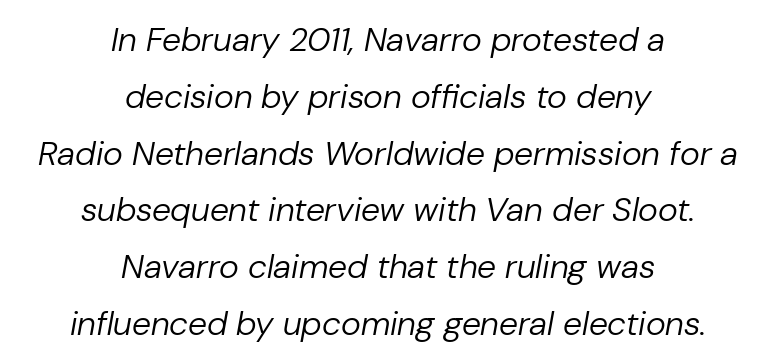
{"italic": "yes", "lean": "right", "slant_degrees": 10, "bold": "no", "weight": "regular", "width": "normal", "stroke_contrast": "low", "x_height": "medium", "monospaced": "no", "underline": "no", "align": "center", "line_spacing": "normal", "line_spacing_ratio": 1.67, "letter_spacing": "normal", "letter_spacing_em": 0.0, "glyph_px": 34}
